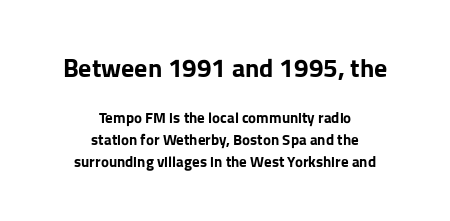
I'd describe the lettering as bold — thick and assertive. A student would notice the top passage is typeset larger than what follows. Notice how descenders clear the ascenders below comfortably — that's standard leading. The paragraph shown floats in the horizontal middle.
